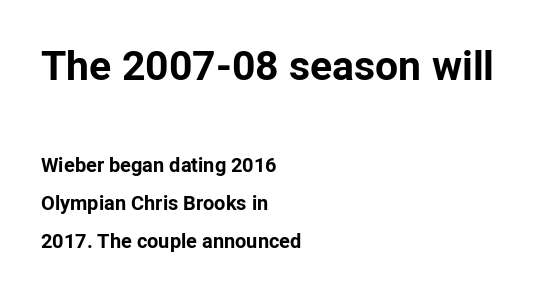
Q: Is the text bold? A: Yes.
Q: Is the text italic (slanted)? A: No, it is upright.
Q: Is the typeface a serif or a sans-serif typeface? A: Sans-serif.
Q: Is the text underlined? A: No.
Q: How is the paragraph aligned? A: Left-aligned.
Q: Is the spacing between letters normal or unusually wide? A: Normal.
Q: Is the spacing between lines tight, normal or loose? A: Loose.
Q: Which block of text is set in a larger size, the first (top) or the second (bottom)? A: The first (top) one.
Q: Width (condensed, normal, or wide)? A: Normal.
Q: Stroke contrast? A: Low.
Q: x-height? A: Medium.
Q: Monospaced? A: No.
